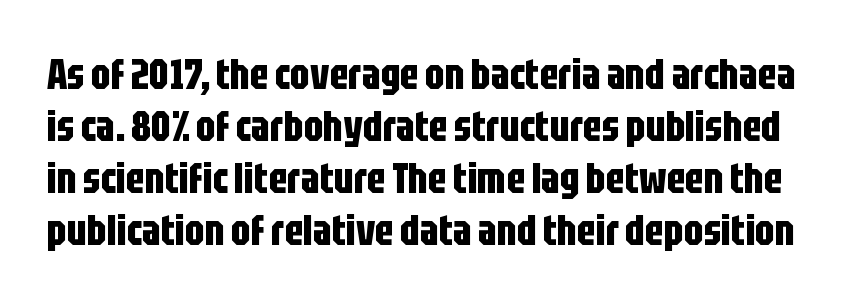
The image shows 42 px bold, condensed sans-serif type, upright; set line spacing 1.24x, normal letter spacing, not underlined; low stroke contrast and a large x-height.
